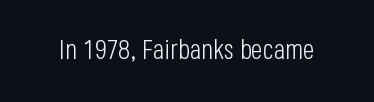
The area under the type is left untouched. The type sits square on the baseline with zero lean. The strokes carry an ordinary text weight at most. Unlike a traditional serif, this face leaves its strokes unadorned. The rendering keeps characters at their native spacing. The face used here is proportionally spaced, like ordinary book or web type.
